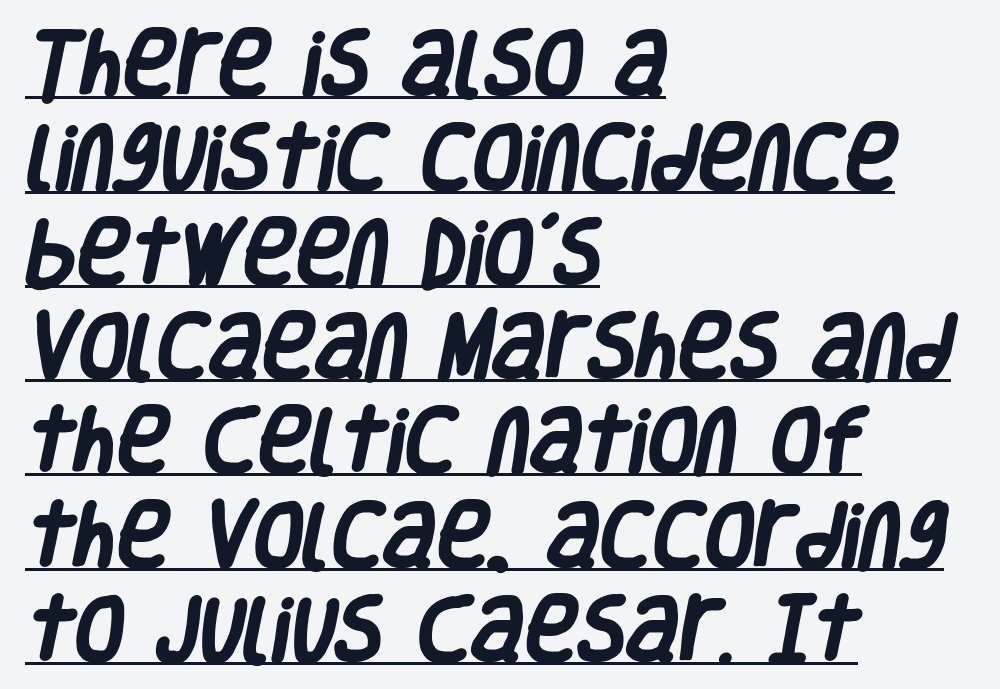
Q: Is the text bold? A: Yes.
Q: Is the typeface a serif or a sans-serif typeface? A: Sans-serif.
Q: Is the text underlined? A: Yes.
Q: How is the paragraph aligned? A: Left-aligned.
Q: Is the spacing between letters normal or unusually wide? A: Normal.
Q: Is the spacing between lines tight, normal or loose? A: Normal.
Q: Width (condensed, normal, or wide)? A: Condensed.
Q: Stroke contrast? A: Low.
Q: x-height? A: Large.
Q: Monospaced? A: No.
